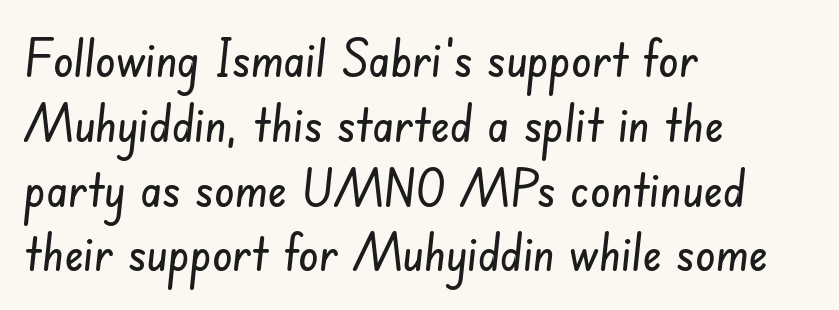
If you drew a ruler down the left edge, every line would touch it. Only glyphs here, with clear space below each row. Does extra space separate the letters? No, they use regular spacing. Honestly, the row spacing looks completely unremarkable.
